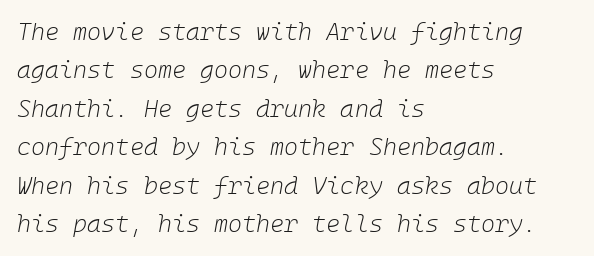
Quick note: interline space is typical. One-word summary of the alignment: left. Style check: oblique. The rendering keeps characters at their native spacing.
